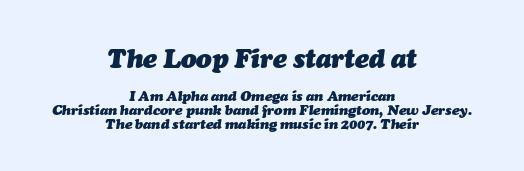
Quick note: italic. Closely set lines give the paragraph a compact silhouette. Is the type bold? Yes — the strokes are clearly thick and heavy. Visually the block forms a symmetrical silhouette, jagged on both flanks. Has an underline been added? It has not. Caption: standard tracking, unaltered.
